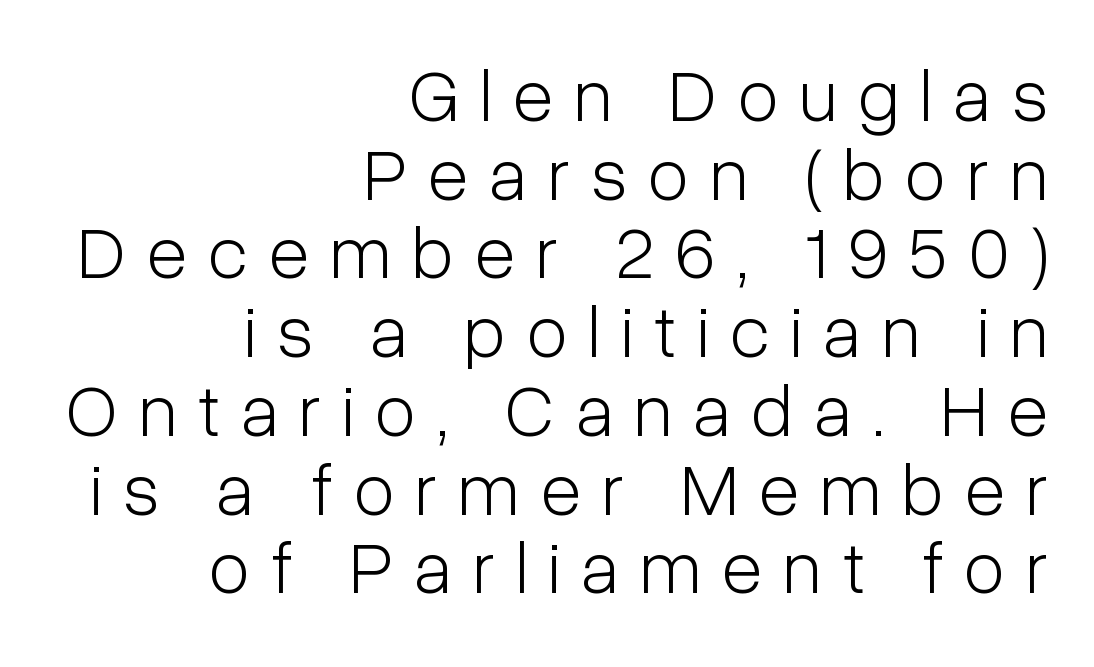
The image shows 75 px light, condensed sans-serif type, upright; set right-aligned, tight line spacing (1.05x), unusually wide letter spacing (+0.28 em), not underlined; low stroke contrast and a medium x-height.
